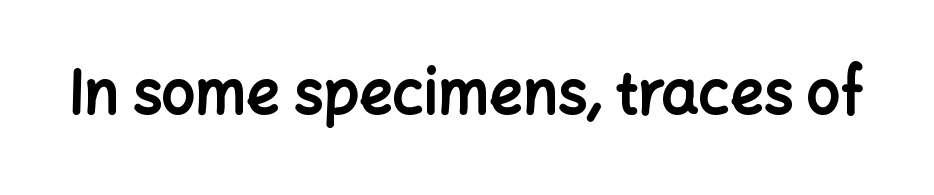
{"serif": "no", "italic": "no", "bold": "yes", "weight": "bold", "width": "normal", "stroke_contrast": "low", "x_height": "medium", "monospaced": "no", "underline": "no", "letter_spacing": "normal", "letter_spacing_em": 0.0, "glyph_px": 59}
